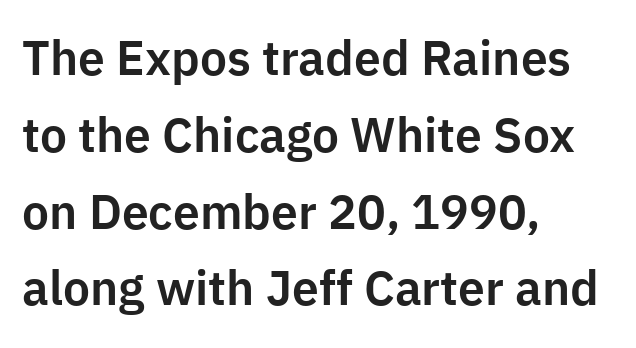
The image shows 48 px sans-serif type, upright; set left-aligned, normal line spacing (1.6x), normal letter spacing, not underlined; low stroke contrast and a medium x-height.
